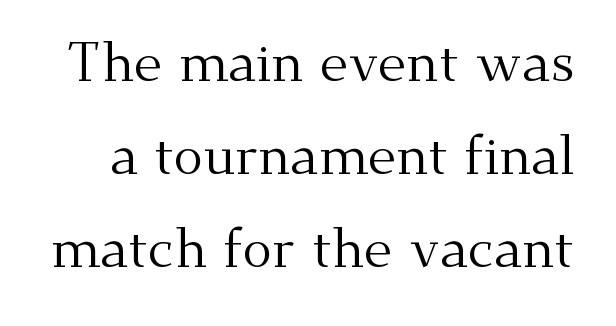
{"serif": "yes", "italic": "no", "bold": "no", "weight": "regular", "width": "normal", "stroke_contrast": "medium", "x_height": "small", "monospaced": "no", "underline": "no", "line_spacing": "normal", "line_spacing_ratio": 1.69, "letter_spacing": "normal", "letter_spacing_em": 0.0, "glyph_px": 55}
